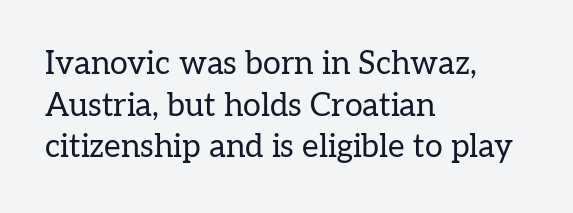
Q: Is the text bold? A: No.
Q: Is the text italic (slanted)? A: No, it is upright.
Q: Is the typeface a serif or a sans-serif typeface? A: Serif.
Q: Is the text underlined? A: No.
Q: How is the paragraph aligned? A: Left-aligned.
Q: Is the spacing between letters normal or unusually wide? A: Normal.
Q: Is the spacing between lines tight, normal or loose? A: Normal.
Q: Width (condensed, normal, or wide)? A: Normal.
Q: Stroke contrast? A: Low.
Q: x-height? A: Medium.
Q: Monospaced? A: No.
